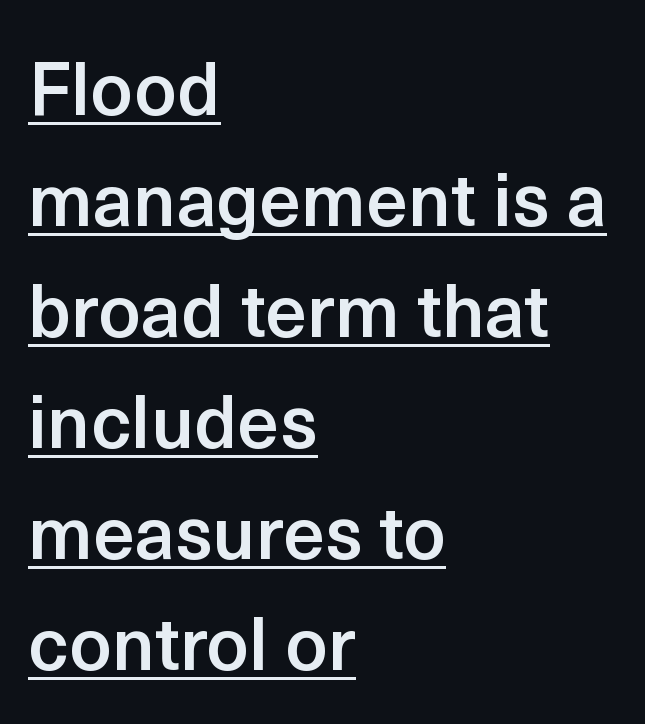
Q: Is the text bold? A: Semi-bold.
Q: Is the text italic (slanted)? A: No, it is upright.
Q: Is the typeface a serif or a sans-serif typeface? A: Sans-serif.
Q: Is the text underlined? A: Yes.
Q: How is the paragraph aligned? A: Left-aligned.
Q: Is the spacing between letters normal or unusually wide? A: Normal.
Q: Is the spacing between lines tight, normal or loose? A: Normal.
Q: Width (condensed, normal, or wide)? A: Normal.
Q: x-height? A: Medium.
Q: Monospaced? A: No.
